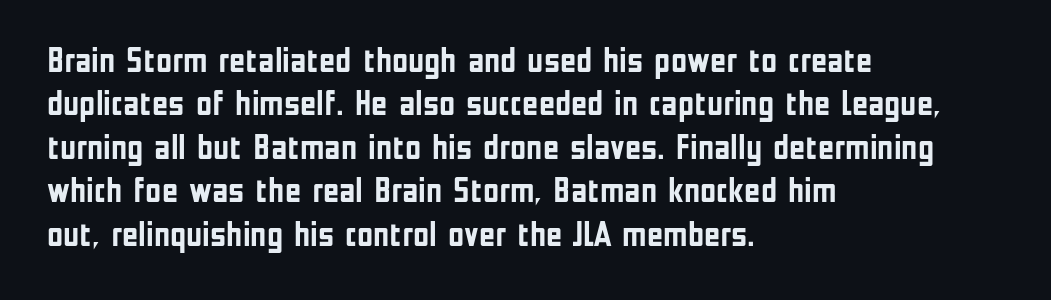
Honestly, there is no underline to notice here at all. Characters follow at the spacing the type designer built in. Is the type bold? Yes — the strokes are clearly thick and heavy. You could not count columns in this text — the font is proportionally spaced. Horizontally, the lines are justified to the leading edge only. A typesetter would mark this as roman, not italic.
